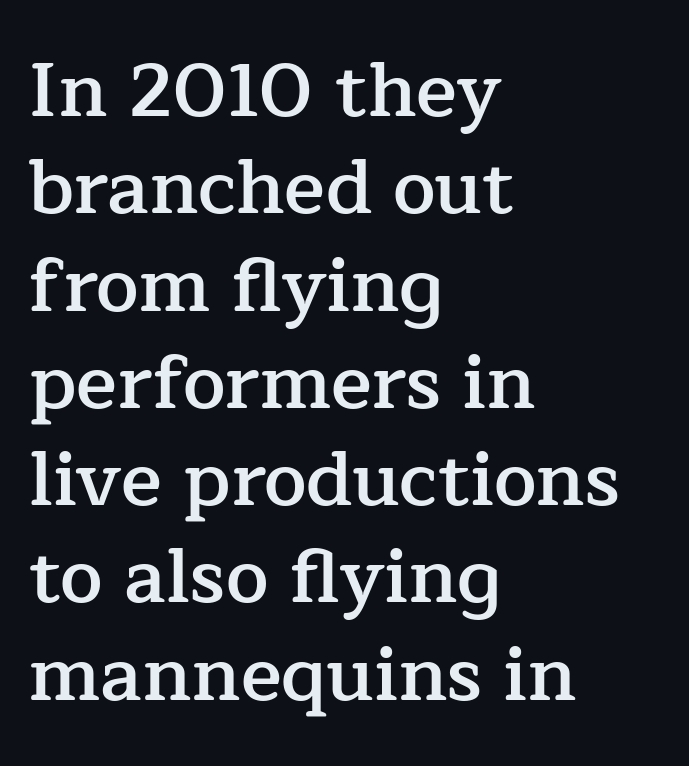
Notice how descenders clear the ascenders below comfortably — that's standard leading. Lines of text with bare space underneath. Font category for this specimen: serif. Observe the ordinary spacing: letters are neighbours, not strangers.
